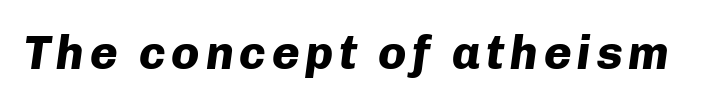
Q: Is the text bold? A: Yes.
Q: Is the text italic (slanted)? A: Yes, it leans right by about 8 degrees.
Q: Is the text underlined? A: No.
Q: Width (condensed, normal, or wide)? A: Normal.
Q: Stroke contrast? A: Low.
Q: x-height? A: Medium.
Q: Monospaced? A: No.
